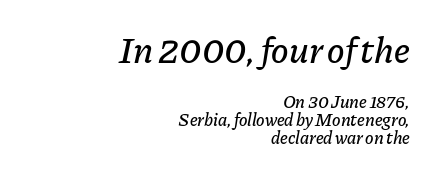
This sample has the flowing, uneven cadence of proportional lettering. A student would notice the top passage is typeset larger than what follows. The specimen omits any rule beneath the text block's lines. Horizontally, the lines are justified to the trailing edge only. Each new line begins almost immediately beneath the previous one.
